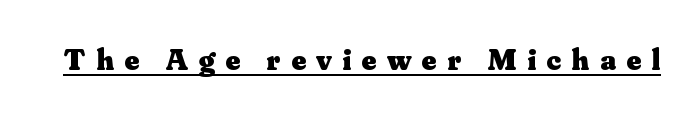
The face used here appears with an underline applied. Do the characters align in a grid? No, the font is proportional. Every character sits straight up, as roman type does. Strong, thick strokes mark this as bold type.
